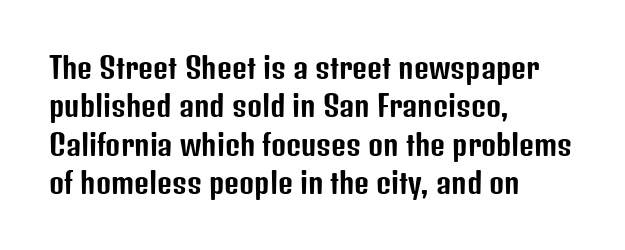
{"serif": "no", "italic": "no", "width": "condensed", "stroke_contrast": "low", "x_height": "medium", "monospaced": "no", "underline": "no", "align": "left", "line_spacing": "normal", "line_spacing_ratio": 1.32, "letter_spacing": "normal", "letter_spacing_em": 0.0, "glyph_px": 29}
